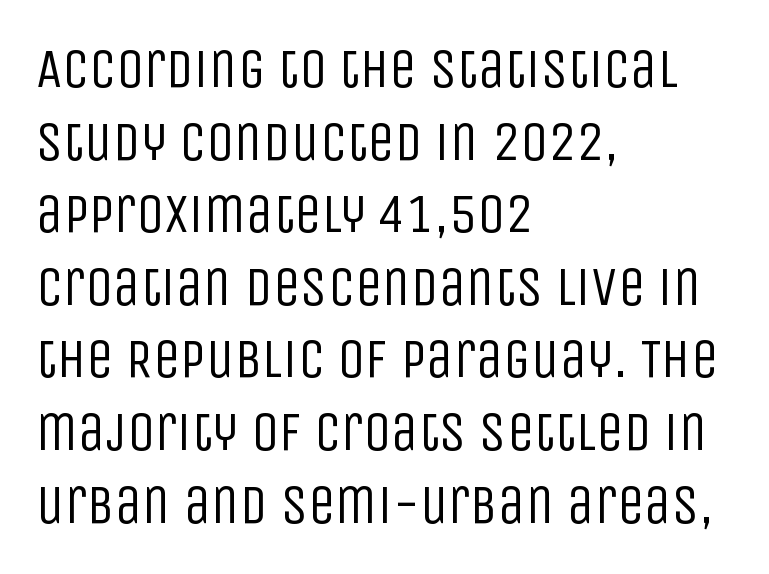
Q: Is the text bold? A: No.
Q: Is the text italic (slanted)? A: No, it is upright.
Q: Is the typeface a serif or a sans-serif typeface? A: Sans-serif.
Q: Is the text underlined? A: No.
Q: How is the paragraph aligned? A: Left-aligned.
Q: Is the spacing between letters normal or unusually wide? A: Normal.
Q: Is the spacing between lines tight, normal or loose? A: Normal.
Q: Width (condensed, normal, or wide)? A: Condensed.
Q: Stroke contrast? A: Low.
Q: x-height? A: Large.
Q: Monospaced? A: No.
